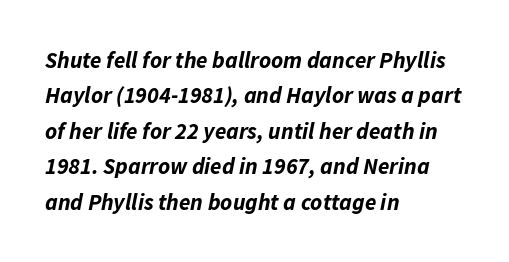
Rendered with sloped, italic letterforms. Check the space under the baseline: it is left empty. The line texture is even and compact thanks to regular tracking. Casual observation: everything's shoved over to the left.
